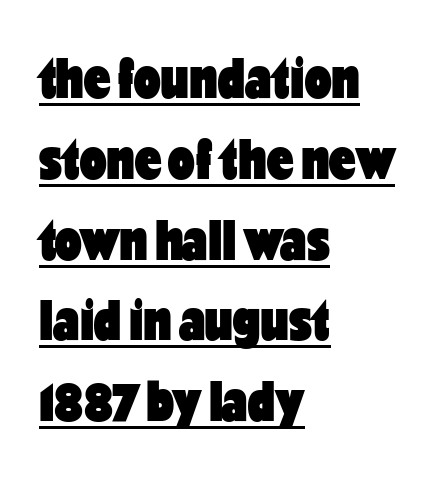
{"serif": "no", "italic": "no", "bold": "yes", "weight": "heavy", "width": "condensed", "stroke_contrast": "low", "x_height": "medium", "monospaced": "no", "underline": "yes", "align": "left", "line_spacing": "normal", "line_spacing_ratio": 1.37, "letter_spacing": "normal", "letter_spacing_em": 0.0, "glyph_px": 59}
